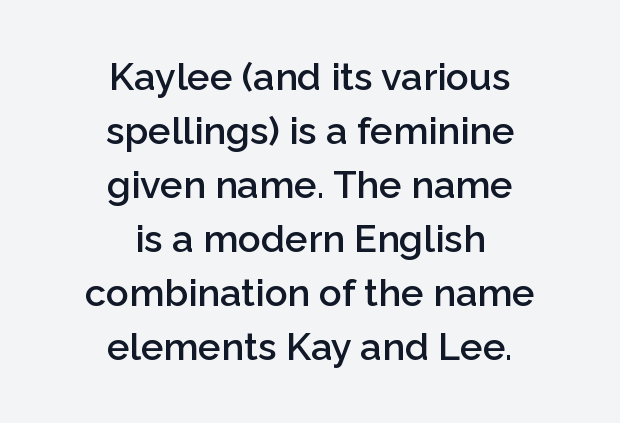
Reading down the column, the eye jumps a familiar distance to each next line. Character widths vary here, with narrow letters taking less room than wide ones. This sample is center-justified, so both line endings float freely. A somewhat darkened texture: the type is semibold rather than bold. Posture: straight, roman, zero tilt.
